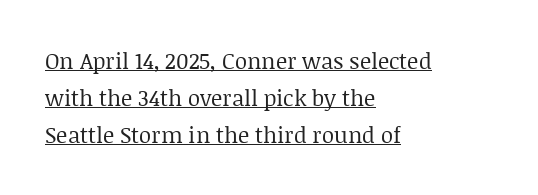
{"italic": "no", "bold": "no", "underline": "yes", "align": "left", "line_spacing": "normal", "line_spacing_ratio": 1.68, "letter_spacing": "normal", "letter_spacing_em": 0.0, "glyph_px": 22}
